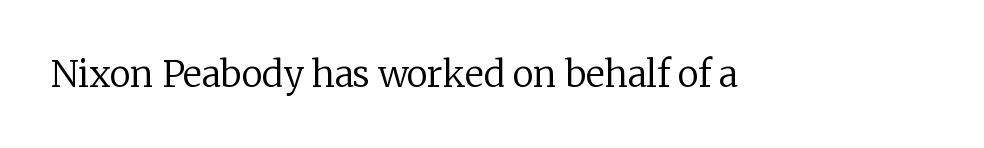
Check the space under the baseline: it is left empty. Each letter keeps its own natural width here, so spacing adapts to shape. Examine the stroke ends and you'll spot serifs. The letters stand upright; this is a roman face.
